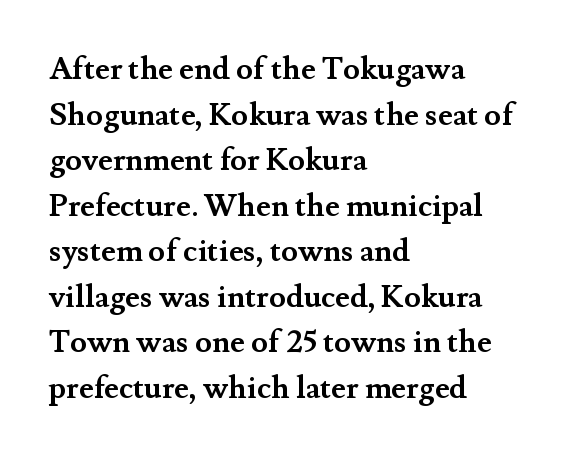
Q: Is the text bold? A: Yes.
Q: Is the text italic (slanted)? A: No, it is upright.
Q: Is the typeface a serif or a sans-serif typeface? A: Serif.
Q: Is the text underlined? A: No.
Q: How is the paragraph aligned? A: Left-aligned.
Q: Is the spacing between letters normal or unusually wide? A: Normal.
Q: Is the spacing between lines tight, normal or loose? A: Normal.
Q: Width (condensed, normal, or wide)? A: Normal.
Q: Stroke contrast? A: Medium.
Q: x-height? A: Small.
Q: Monospaced? A: No.
